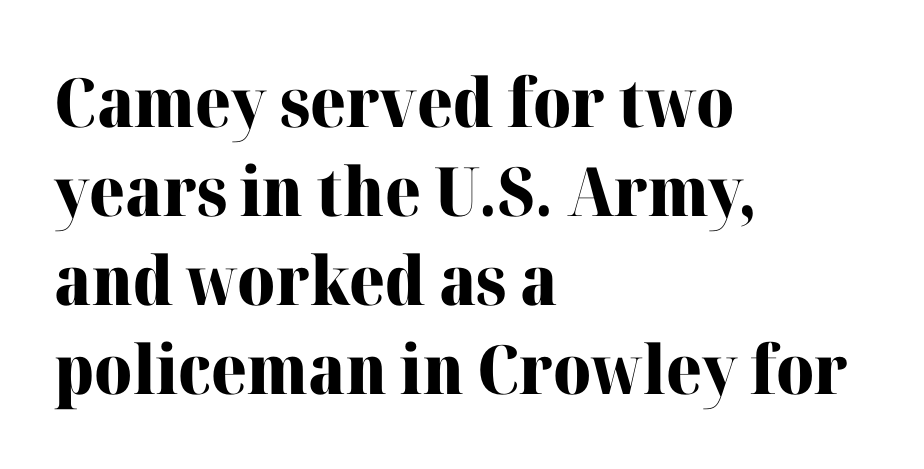
The rendering uses a moderate line-height, typical for paragraphs. Note the varied advance widths — an 'i' is clearly narrower than an 'm'. Rendered with straight, roman letterforms. This rendering employs a face with finishing strokes, i.e., a serif. Nobody drew a line under any word here.
